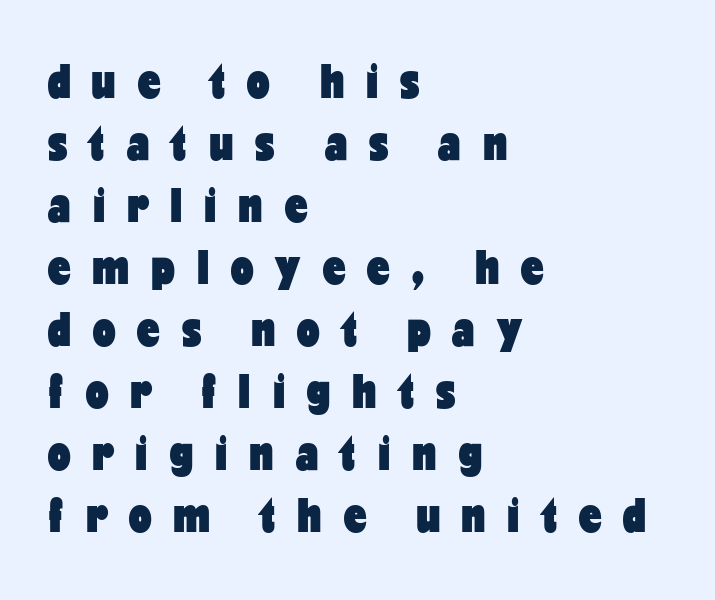
{"serif": "no", "italic": "no", "bold": "yes", "weight": "heavy", "width": "condensed", "stroke_contrast": "low", "x_height": "medium", "monospaced": "no", "underline": "no", "align": "left", "line_spacing_ratio": 1.24, "letter_spacing": "wide", "letter_spacing_em": 0.44, "glyph_px": 50}
